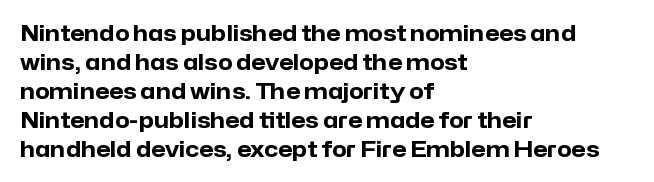
The image shows 21 px bold type, upright; set left-aligned, normal line spacing (1.38x), normal letter spacing, not underlined.
